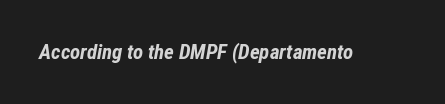
{"italic": "yes", "lean": "right", "slant_degrees": 12, "bold": "yes", "underline": "no", "letter_spacing": "normal", "letter_spacing_em": 0.0, "glyph_px": 21}
